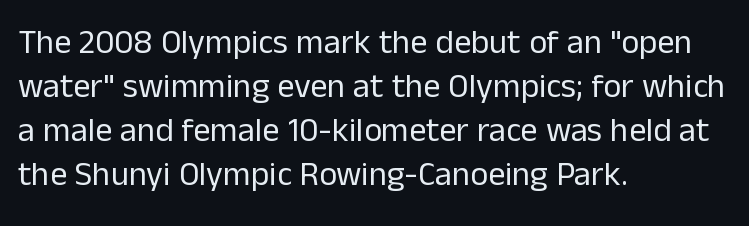
{"serif": "no", "italic": "no", "bold": "no", "weight": "regular", "width": "normal", "stroke_contrast": "low", "x_height": "medium", "monospaced": "no", "underline": "no", "align": "left", "line_spacing": "normal", "line_spacing_ratio": 1.29, "letter_spacing": "normal", "letter_spacing_em": 0.0, "glyph_px": 34}
